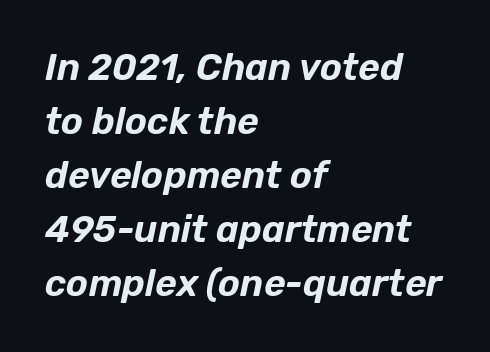
Q: Is the text italic (slanted)? A: Yes, it leans right by about 12 degrees.
Q: Is the text underlined? A: No.
Q: How is the paragraph aligned? A: Left-aligned.
Q: Is the spacing between letters normal or unusually wide? A: Normal.
Q: Is the spacing between lines tight, normal or loose? A: Normal.
Q: Width (condensed, normal, or wide)? A: Normal.
Q: Stroke contrast? A: Low.
Q: x-height? A: Medium.
Q: Monospaced? A: No.
